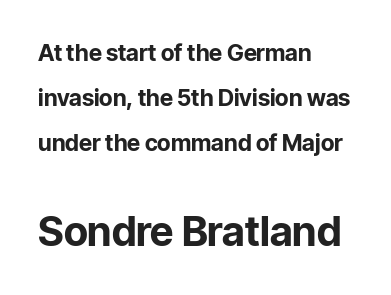
The image shows 41 px bold sans-serif type, upright; set left-aligned, loose line spacing (1.96x), normal letter spacing, not underlined; the second (bottom) block is 1.78x larger; low stroke contrast and a medium x-height.
